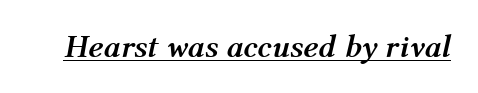
The image shows 32 px semibold type, italic (leaning right); set normal letter spacing, underlined; medium stroke contrast and a medium x-height.
